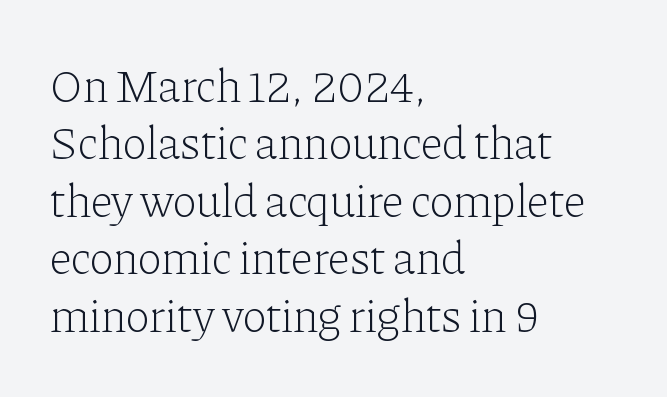
Q: Is the text bold? A: No.
Q: Is the text italic (slanted)? A: No, it is upright.
Q: Is the typeface a serif or a sans-serif typeface? A: Serif.
Q: Is the text underlined? A: No.
Q: How is the paragraph aligned? A: Left-aligned.
Q: Is the spacing between letters normal or unusually wide? A: Normal.
Q: Is the spacing between lines tight, normal or loose? A: Normal.
Q: Width (condensed, normal, or wide)? A: Normal.
Q: Stroke contrast? A: Low.
Q: x-height? A: Medium.
Q: Monospaced? A: No.
